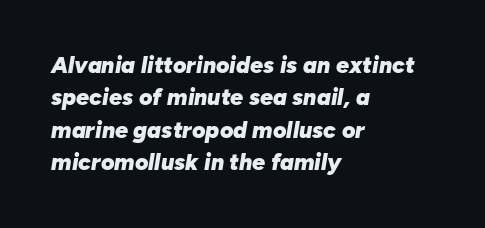
Q: Is the text bold? A: Yes.
Q: Is the text italic (slanted)? A: Yes, it leans right by about 10 degrees.
Q: Is the text underlined? A: No.
Q: How is the paragraph aligned? A: Left-aligned.
Q: Is the spacing between letters normal or unusually wide? A: Normal.
Q: Is the spacing between lines tight, normal or loose? A: Normal.
